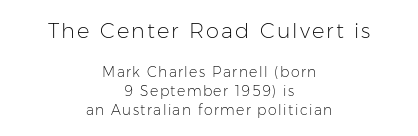
The image shows 21 px text type, upright; set centered, normal line spacing (1.37x), not underlined; the first (top) block is 1.5x larger.
